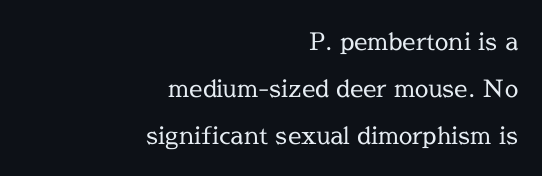
Q: Is the text bold? A: No.
Q: Is the text italic (slanted)? A: No, it is upright.
Q: Is the text underlined? A: No.
Q: How is the paragraph aligned? A: Right-aligned.
Q: Is the spacing between letters normal or unusually wide? A: Normal.
Q: Is the spacing between lines tight, normal or loose? A: Loose.
